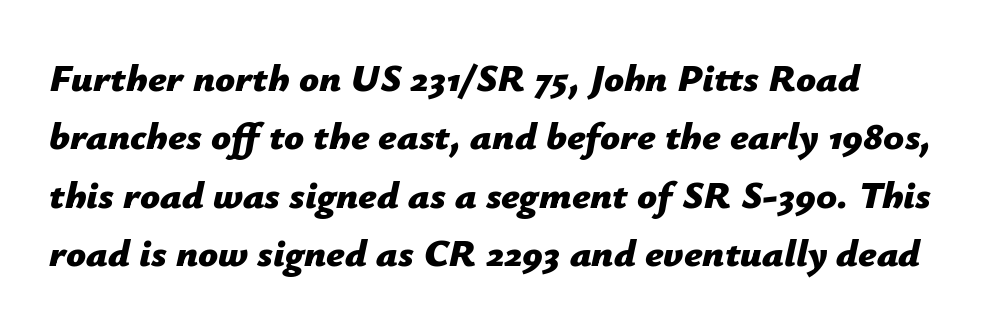
{"italic": "yes", "lean": "right", "slant_degrees": 12, "bold": "yes", "weight": "bold", "width": "normal", "stroke_contrast": "low", "x_height": "medium", "monospaced": "no", "underline": "no", "line_spacing": "normal", "line_spacing_ratio": 1.5, "letter_spacing": "normal", "letter_spacing_em": 0.0, "glyph_px": 39}
